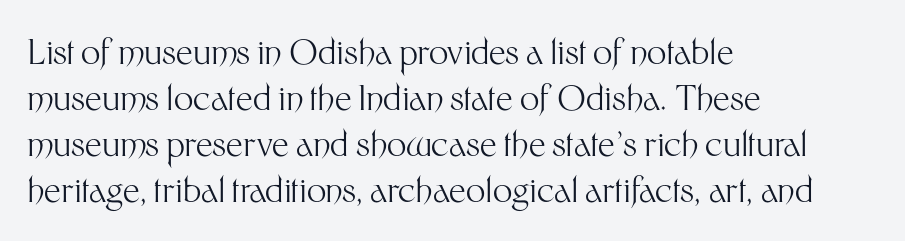
Q: Is the text bold? A: No.
Q: Is the text italic (slanted)? A: No, it is upright.
Q: Is the typeface a serif or a sans-serif typeface? A: Sans-serif.
Q: Is the text underlined? A: No.
Q: How is the paragraph aligned? A: Left-aligned.
Q: Is the spacing between letters normal or unusually wide? A: Normal.
Q: Is the spacing between lines tight, normal or loose? A: Normal.
Q: Width (condensed, normal, or wide)? A: Normal.
Q: Stroke contrast? A: Medium.
Q: x-height? A: Medium.
Q: Monospaced? A: No.
